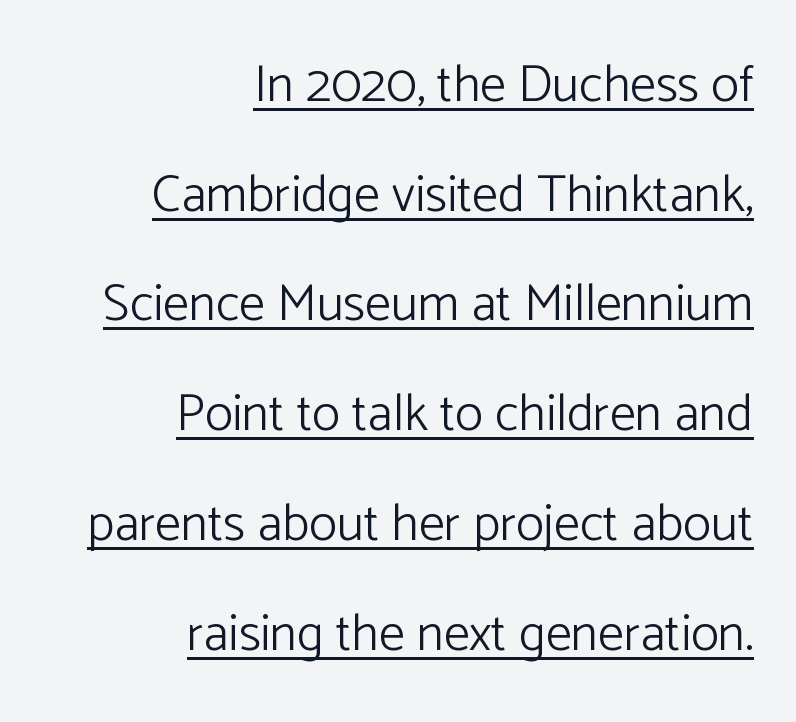
The image shows 52 px light sans-serif type, upright; set right-aligned, loose line spacing (2.11x), normal letter spacing, underlined; low stroke contrast and a medium x-height.
